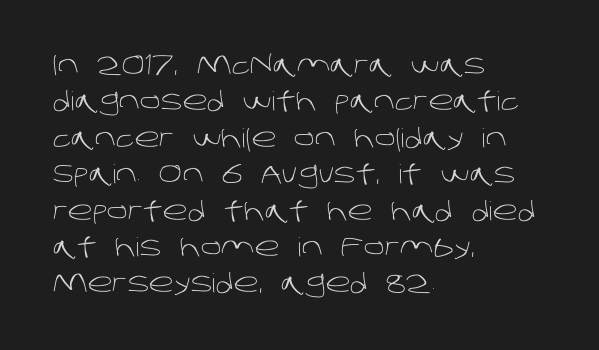
{"bold": "no", "underline": "no", "align": "left", "line_spacing": "normal", "line_spacing_ratio": 1.4, "letter_spacing": "normal", "letter_spacing_em": 0.0, "glyph_px": 26}
